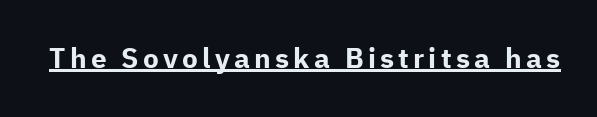
{"serif": "no", "italic": "no", "bold": "yes", "weight": "bold", "width": "normal", "stroke_contrast": "low", "x_height": "medium", "monospaced": "no", "underline": "yes", "glyph_px": 28}
